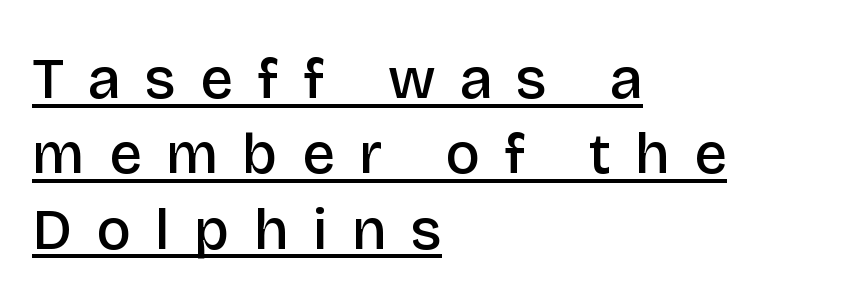
Display-style spreading of the glyphs; the letterfit is very open. This is the in-between weight designers call semibold or demi. Unlike italic type, these characters show no tilt at all. To sum up the face: it is a sans, with no serifs.
